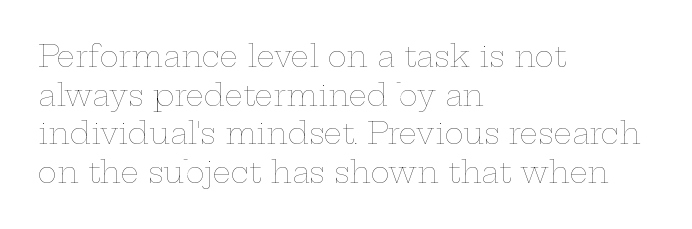
Q: Is the text bold? A: No.
Q: Is the text italic (slanted)? A: No, it is upright.
Q: Is the text underlined? A: No.
Q: How is the paragraph aligned? A: Left-aligned.
Q: Is the spacing between letters normal or unusually wide? A: Normal.
Q: Is the spacing between lines tight, normal or loose? A: Normal.
Q: Width (condensed, normal, or wide)? A: Wide.
Q: Stroke contrast? A: Low.
Q: x-height? A: Medium.
Q: Monospaced? A: No.
